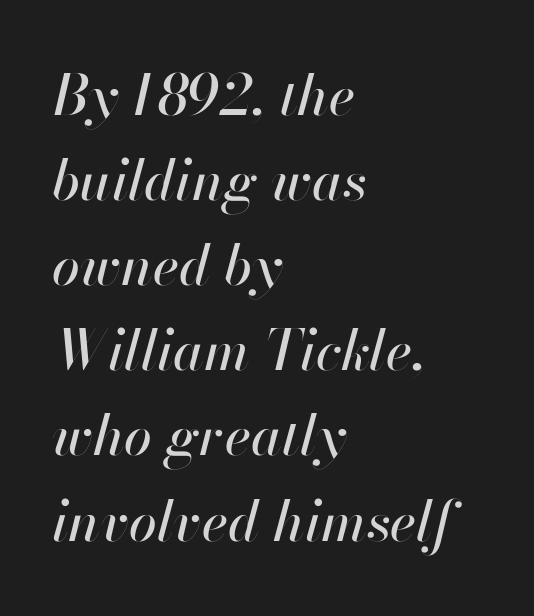
{"italic": "yes", "lean": "right", "slant_degrees": 13, "width": "normal", "stroke_contrast": "high", "x_height": "small", "monospaced": "no", "underline": "no", "align": "left", "line_spacing": "normal", "line_spacing_ratio": 1.52, "letter_spacing": "normal", "letter_spacing_em": 0.0, "glyph_px": 56}
